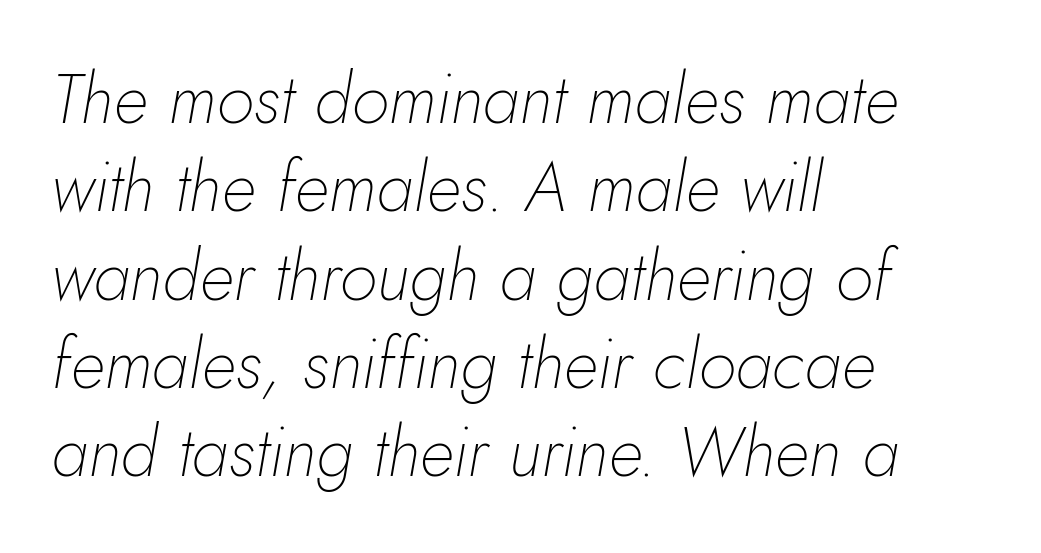
Q: Is the text bold? A: No.
Q: Is the text italic (slanted)? A: Yes, it leans right by about 10 degrees.
Q: Is the text underlined? A: No.
Q: How is the paragraph aligned? A: Left-aligned.
Q: Is the spacing between letters normal or unusually wide? A: Normal.
Q: Is the spacing between lines tight, normal or loose? A: Normal.
Q: Width (condensed, normal, or wide)? A: Normal.
Q: Stroke contrast? A: Low.
Q: x-height? A: Small.
Q: Monospaced? A: No.
